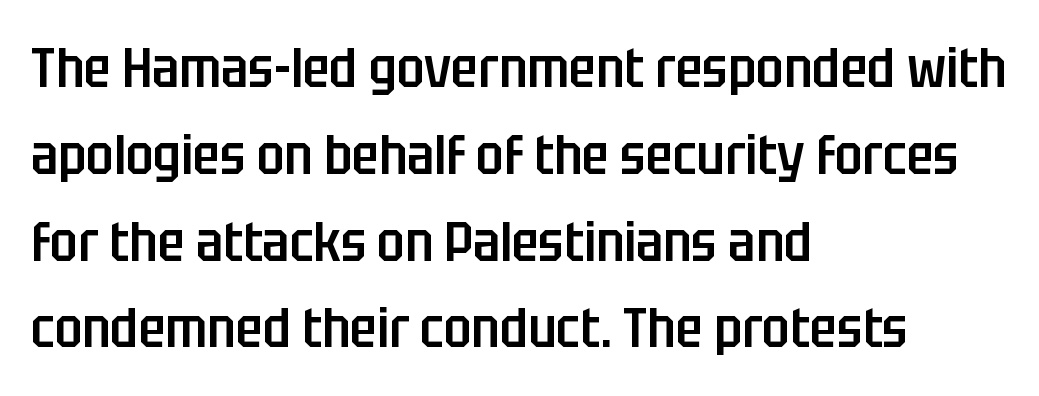
The passage shown is typed in a proportional face where columns would drift. Tracking here is standard; glyphs follow each other at the usual distance. The lines sit at an ordinary, default distance from one another. In CSS terms this would be text-align: left. Unlike a traditional serif, this face leaves its strokes unadorned. Has an underline been added? It has not.
